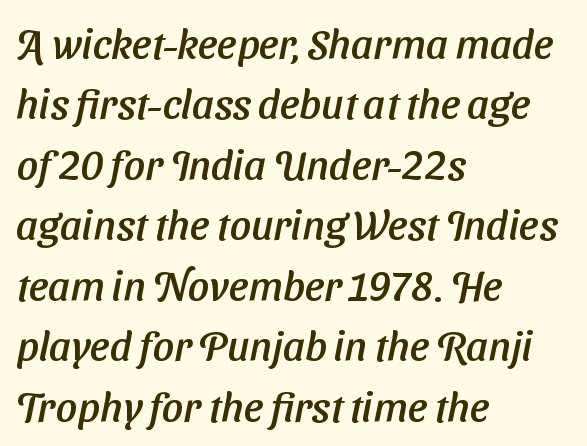
{"serif": "no", "width": "normal", "stroke_contrast": "low", "x_height": "medium", "monospaced": "no", "underline": "no", "align": "left", "line_spacing": "normal", "line_spacing_ratio": 1.44, "letter_spacing": "normal", "letter_spacing_em": 0.0, "glyph_px": 42}
